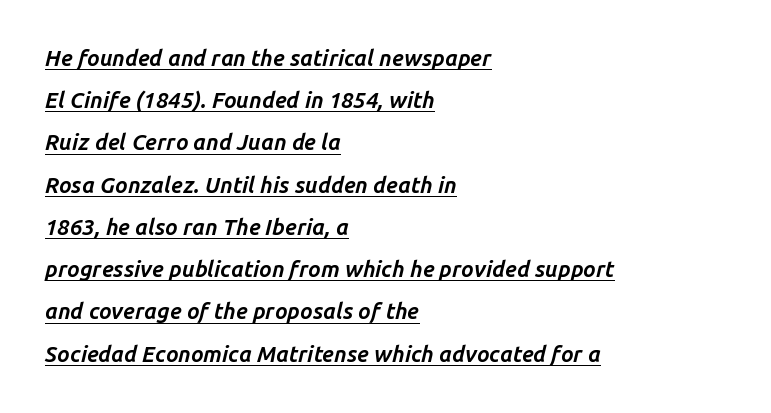
Stroke thickness is high; the sample reads as a true bold. Spacing between characters is what you'd get straight out of the box. Line spacing here is loose. Compared with ordinary roman type, these characters are visibly tilted.
